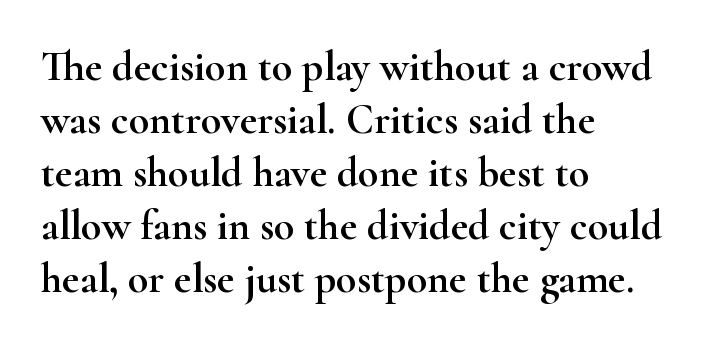
The image shows 42 px wide serif type, upright; set left-aligned, normal line spacing (1.26x), normal letter spacing, not underlined; high stroke contrast and a small x-height.
